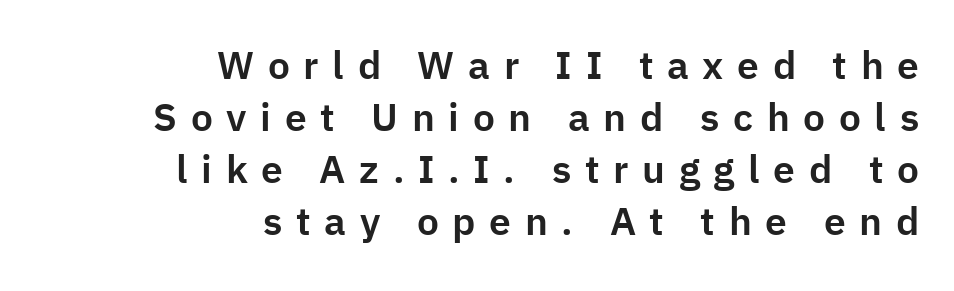
The image shows 39 px sans-serif type, upright; set right-aligned, normal line spacing (1.33x), unusually wide letter spacing (+0.35 em), not underlined; low stroke contrast and a medium x-height.
